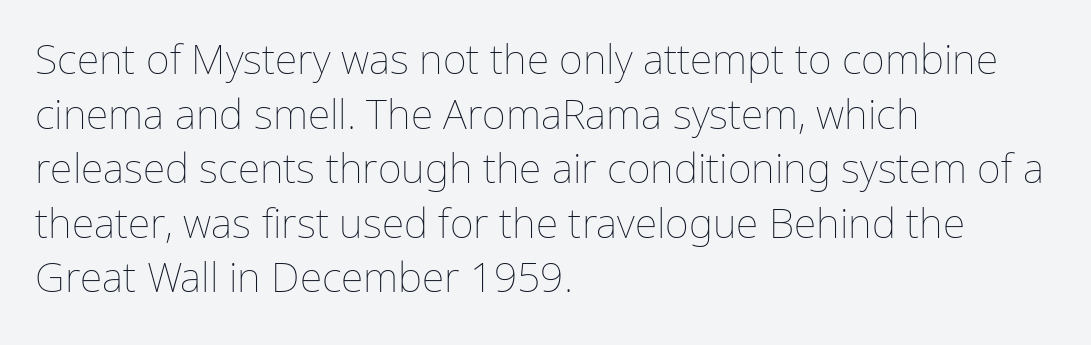
{"italic": "no", "bold": "no", "weight": "thin", "width": "normal", "stroke_contrast": "low", "x_height": "medium", "monospaced": "no", "underline": "no", "align": "left", "line_spacing": "normal", "line_spacing_ratio": 1.33, "letter_spacing": "normal", "letter_spacing_em": 0.0, "glyph_px": 41}
